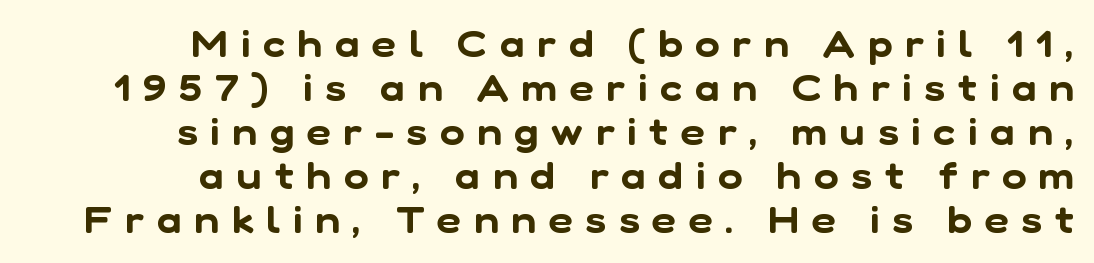
{"serif": "no", "width": "normal", "stroke_contrast": "low", "x_height": "medium", "monospaced": "no", "underline": "no", "align": "right", "line_spacing_ratio": 1.19, "letter_spacing": "wide", "letter_spacing_em": 0.35, "glyph_px": 37}
